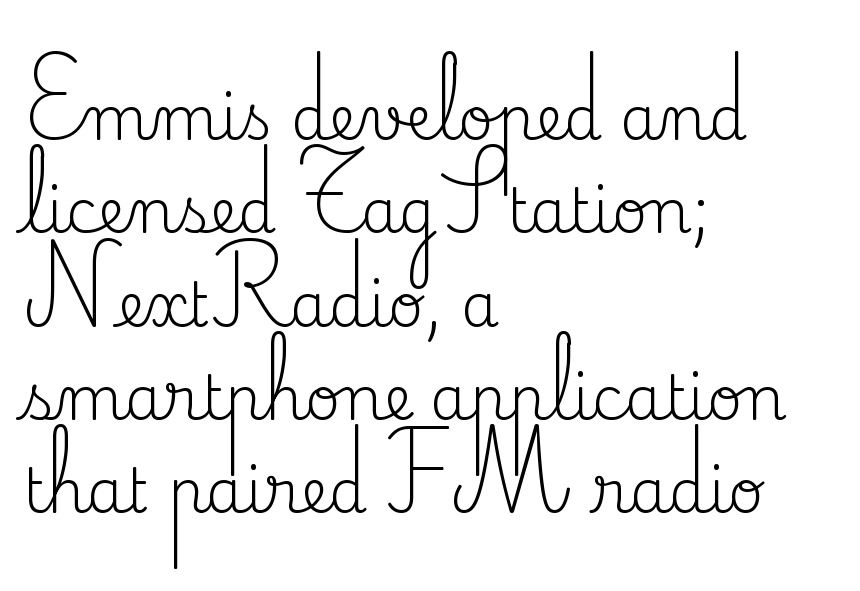
Whoever set this chose a conventional vertical rhythm. Spacing verdict: proportional, widths tailored to each character. The face looks like a standard text weight, possibly lighter. Teacher's note: observe the even left margin — that is flush-left alignment. Letter spacing: default.
